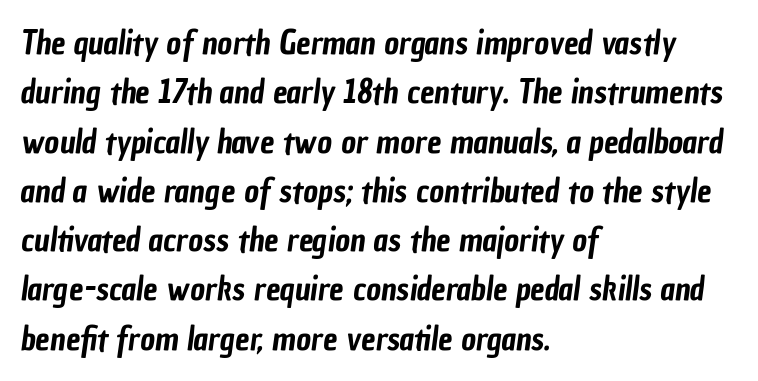
Honestly, the letter spacing is just normal — you wouldn't notice it. The rendering uses natural spacing where letterforms have individual widths. Visually the block forms a straight wall on the left and a jagged coastline on the right. What kind of face is this? One without serifs — a sans. Regular leading. The specimen omits any rule beneath the text block's lines.
